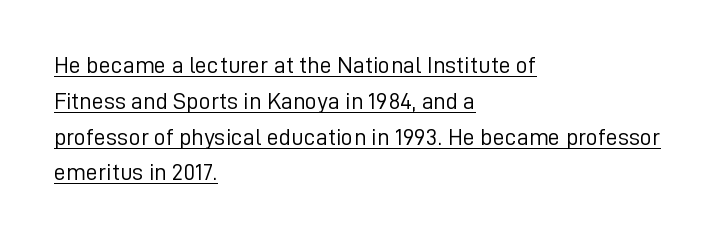
The image shows 24 px text type, upright; set left-aligned, normal line spacing (1.49x), normal letter spacing, underlined.
